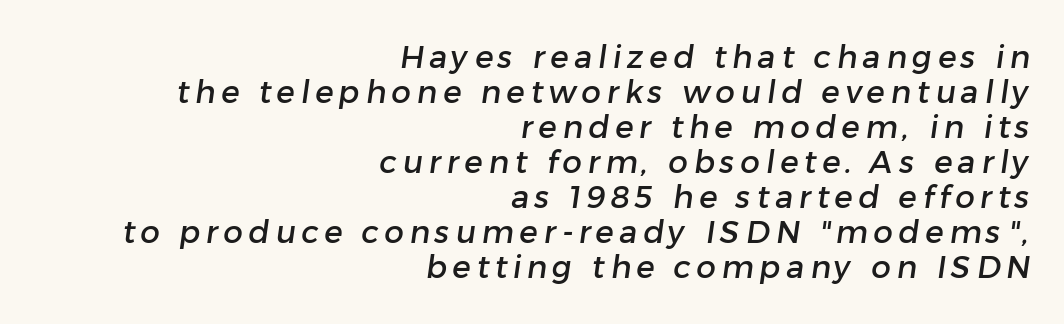
The image shows 31 px sans-serif type; set right-aligned, tight line spacing (1.13x), not underlined; low stroke contrast and a medium x-height.
